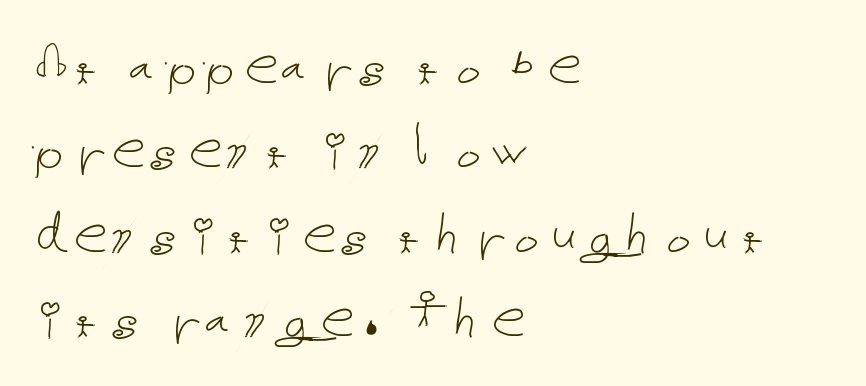
The image shows 68 px thin type, upright; set left-aligned, line spacing 1.24x, normal letter spacing, not underlined; low stroke contrast and a medium x-height.
